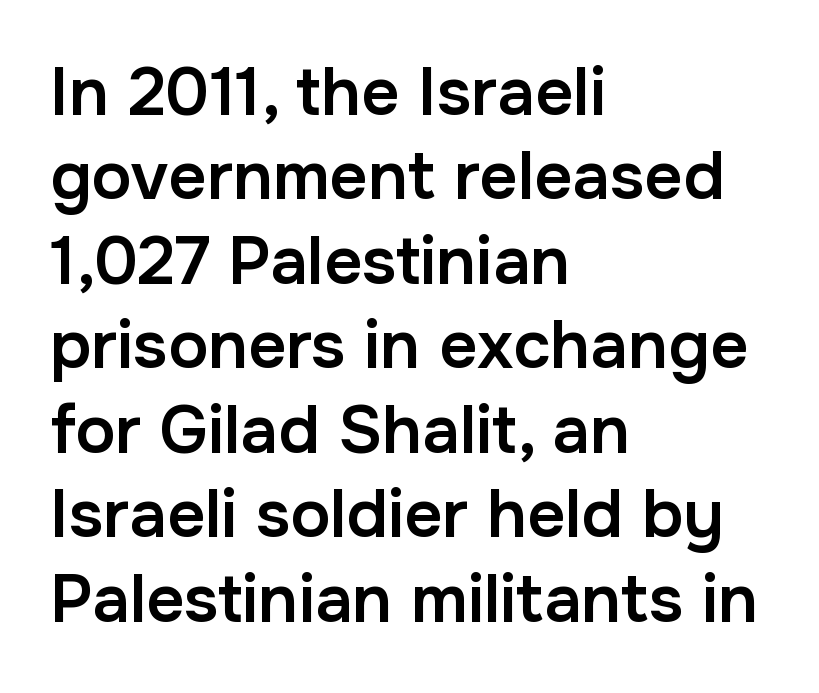
The image shows 67 px semibold sans-serif type, upright; set left-aligned, normal line spacing (1.26x), normal letter spacing, not underlined; low stroke contrast and a medium x-height.
